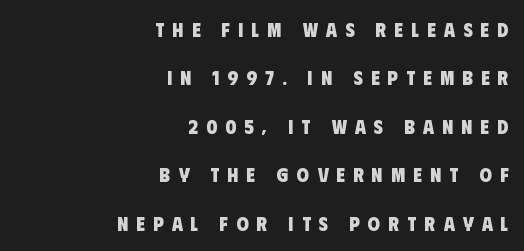
Unmarked baselines from the first word to the last. The letterforms stand isolated, each surrounded by extra space. Notice the wide empty band between every row — that's loose leading. On the weight axis this lands at bold, roughly 700. Horizontal alignment here is rightward, an uncommon choice for prose.
